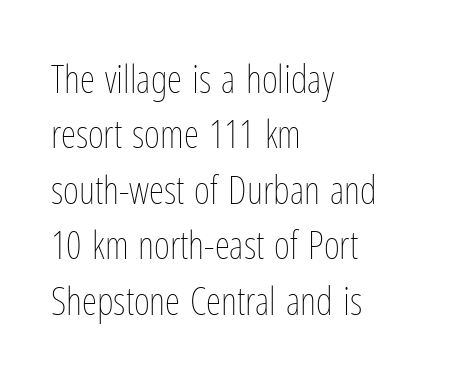
The image shows 39 px thin, condensed type, upright; set left-aligned, normal line spacing (1.42x), normal letter spacing, not underlined; low stroke contrast and a medium x-height.
